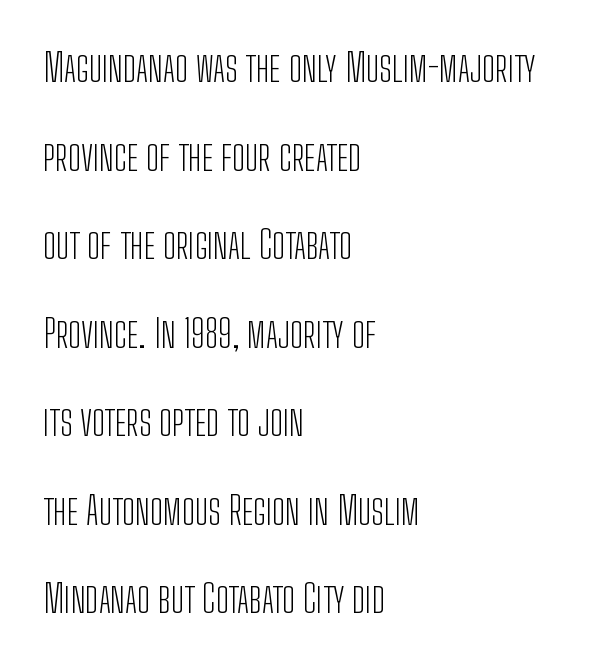
Note the varied advance widths — an 'i' is clearly narrower than an 'm'. Visually the block forms a straight wall on the left and a jagged coastline on the right. Nothing unusual about the tracking: characters are spaced as the font intends. Letters have the restrained weight of plain body copy at most. A roman cut, with each character standing at attention.
